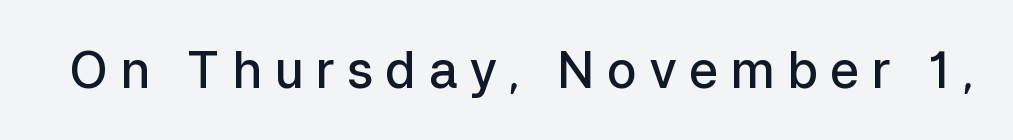
Do the letters lean? They stand straight. What weight is shown? A semibold, between regular and bold. Proportional: the letters do not fall into vertical columns. No feet cap the strokes, marking this as sans-serif type. The specimen omits any rule beneath the text block's lines.
